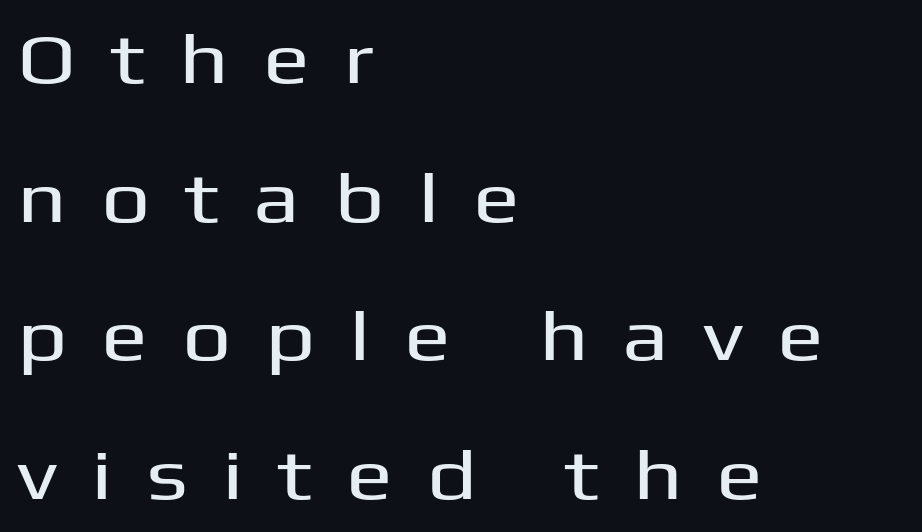
The image shows 70 px wide sans-serif type, upright; set left-aligned, loose line spacing (1.98x), unusually wide letter spacing (+0.48 em), not underlined; medium stroke contrast and a medium x-height.
